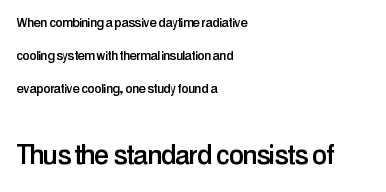
The image shows 33 px condensed sans-serif type, upright; set left-aligned, loose line spacing (2.07x), normal letter spacing, not underlined; the second (bottom) block is 2.06x larger; low stroke contrast and a medium x-height.
